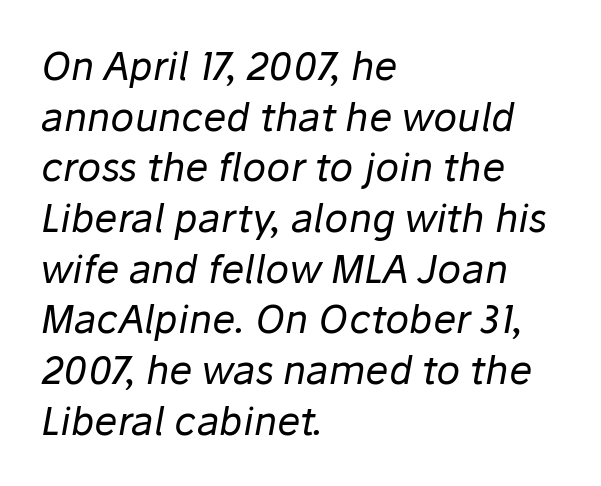
Q: Is the text bold? A: No.
Q: Is the text italic (slanted)? A: Yes, it leans right by about 10 degrees.
Q: Is the text underlined? A: No.
Q: How is the paragraph aligned? A: Left-aligned.
Q: Is the spacing between letters normal or unusually wide? A: Normal.
Q: Is the spacing between lines tight, normal or loose? A: Normal.
Q: Width (condensed, normal, or wide)? A: Normal.
Q: Stroke contrast? A: Low.
Q: x-height? A: Medium.
Q: Monospaced? A: No.
